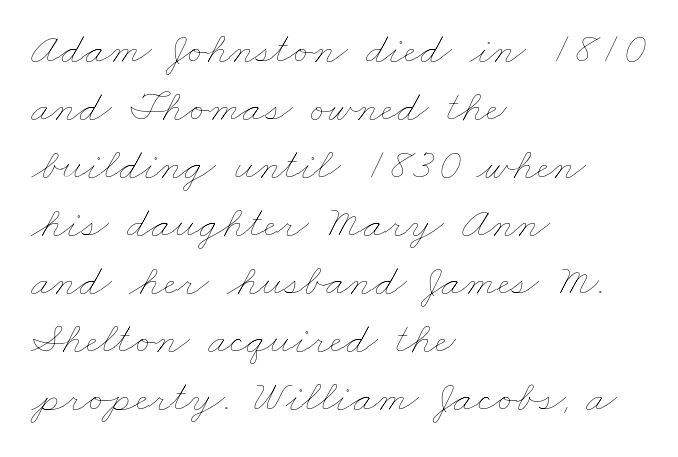
{"bold": "no", "weight": "thin", "width": "wide", "stroke_contrast": "low", "x_height": "small", "monospaced": "no", "underline": "no", "align": "left", "line_spacing": "normal", "line_spacing_ratio": 1.29, "letter_spacing": "normal", "letter_spacing_em": 0.0, "glyph_px": 45}
